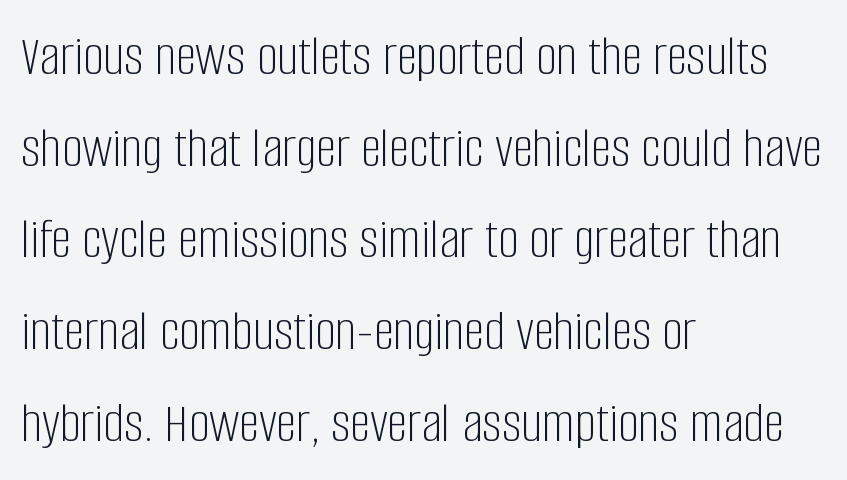
Q: Is the text bold? A: No.
Q: Is the text italic (slanted)? A: No, it is upright.
Q: Is the typeface a serif or a sans-serif typeface? A: Sans-serif.
Q: Is the text underlined? A: No.
Q: How is the paragraph aligned? A: Left-aligned.
Q: Is the spacing between letters normal or unusually wide? A: Normal.
Q: Is the spacing between lines tight, normal or loose? A: Normal.
Q: Width (condensed, normal, or wide)? A: Condensed.
Q: Stroke contrast? A: Low.
Q: x-height? A: Large.
Q: Monospaced? A: No.
